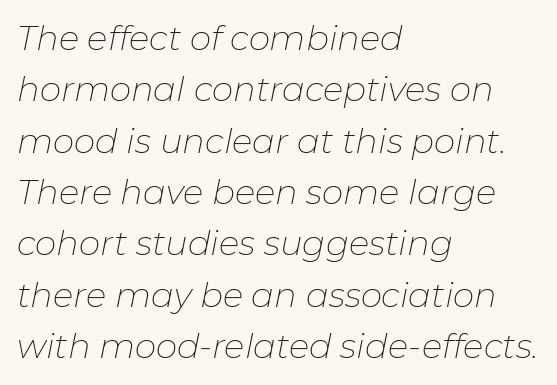
Q: Is the text bold? A: No.
Q: Is the text italic (slanted)? A: Yes, it leans right by about 11 degrees.
Q: Is the text underlined? A: No.
Q: How is the paragraph aligned? A: Left-aligned.
Q: Is the spacing between letters normal or unusually wide? A: Normal.
Q: Is the spacing between lines tight, normal or loose? A: Normal.
Q: Width (condensed, normal, or wide)? A: Normal.
Q: Stroke contrast? A: Low.
Q: x-height? A: Medium.
Q: Monospaced? A: No.
